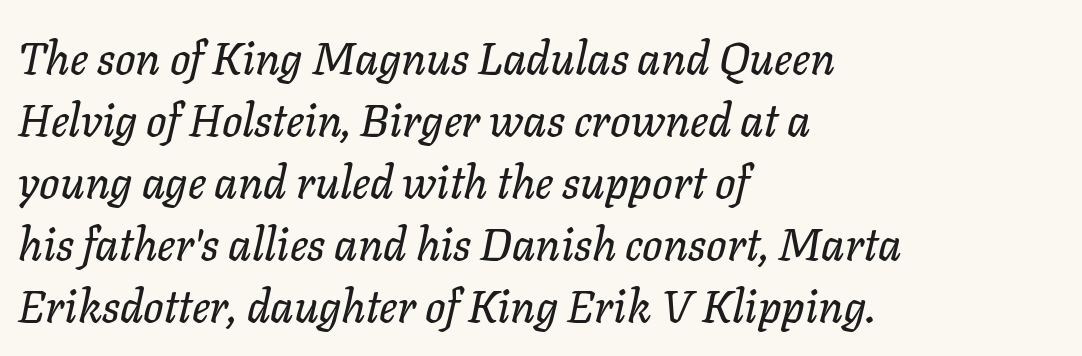
The image shows 45 px text type, italic (leaning right); set left-aligned, normal line spacing (1.38x), normal letter spacing, not underlined; low stroke contrast and a medium x-height.
